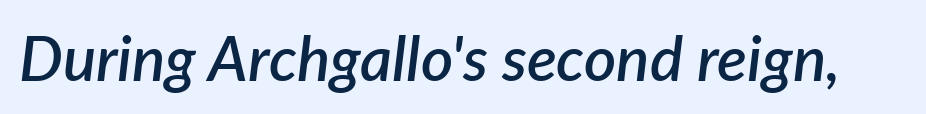
{"italic": "yes", "lean": "right", "slant_degrees": 7, "bold": "semi", "weight": "semibold", "width": "normal", "stroke_contrast": "low", "x_height": "medium", "monospaced": "no", "underline": "no", "letter_spacing": "normal", "letter_spacing_em": 0.0, "glyph_px": 62}
